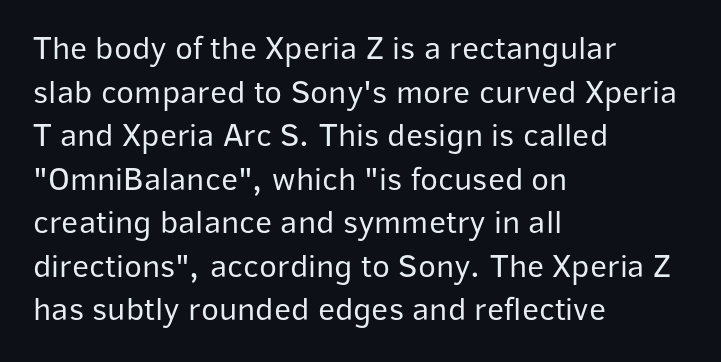
You could not count columns in this text — the font is proportionally spaced. These lines are set flush left with a ragged right edge. Ascenders rise straight up at ninety degrees. The passage shown stacks its lines at a standard gap. Bare-footed words on every line. Words appear dense and cohesive because spacing is normal.
